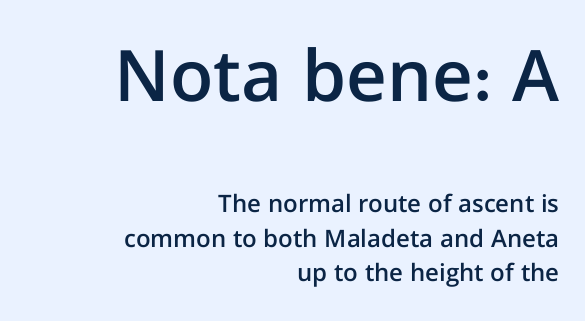
{"serif": "no", "italic": "no", "bold": "semi", "weight": "semibold", "width": "normal", "stroke_contrast": "low", "x_height": "medium", "monospaced": "no", "underline": "no", "align": "right", "line_spacing": "normal", "line_spacing_ratio": 1.45, "letter_spacing": "normal", "letter_spacing_em": 0.0, "larger_block": "first", "size_ratio": 2.96, "glyph_px": 71}
